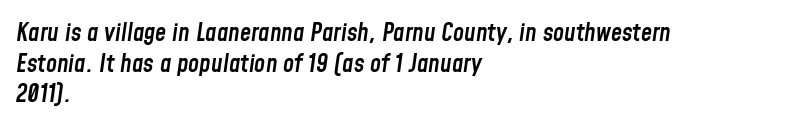
The zone under the glyphs is completely vacant. This sample is left-justified, so line endings fall wherever the words run out. The face used here has a pronounced slope to its letters. The horizontal fit of the characters is conventional and even. In terms of weight, the rendering is demibold, just under bold.
